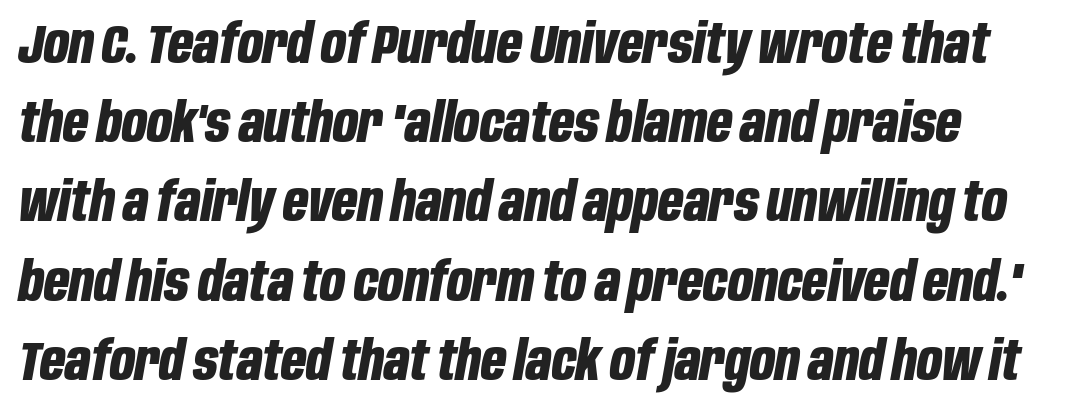
Q: Is the text bold? A: Yes.
Q: Is the text italic (slanted)? A: Yes, it leans right by about 10 degrees.
Q: Is the text underlined? A: No.
Q: Is the spacing between letters normal or unusually wide? A: Normal.
Q: Is the spacing between lines tight, normal or loose? A: Normal.
Q: Width (condensed, normal, or wide)? A: Condensed.
Q: Stroke contrast? A: Low.
Q: x-height? A: Large.
Q: Monospaced? A: No.
